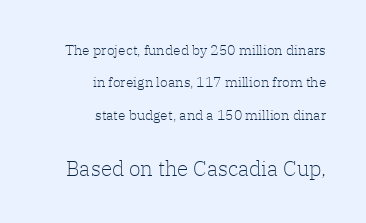
The image shows 21 px text type, upright; set right-aligned, loose line spacing (2.32x), normal letter spacing, not underlined; the second (bottom) block is 1.5x larger.
